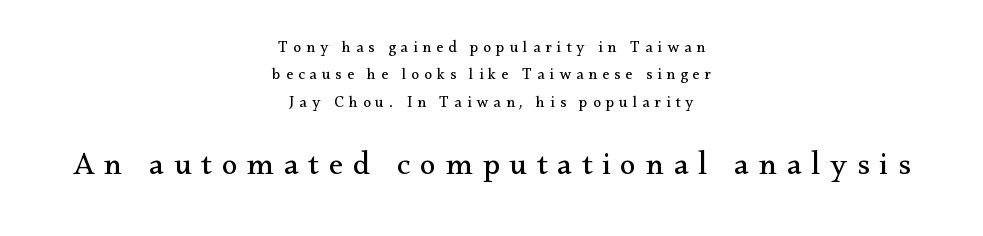
The image shows 32 px regular-weight serif type, upright; set centered, line spacing 1.71x, unusually wide letter spacing (+0.31 em), not underlined; the second (bottom) block is 2.0x larger; medium stroke contrast and a small x-height.
